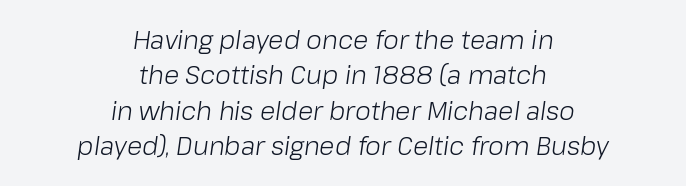
The image shows 25 px text type, italic (leaning right); set centered, normal line spacing (1.42x), normal letter spacing, not underlined.
